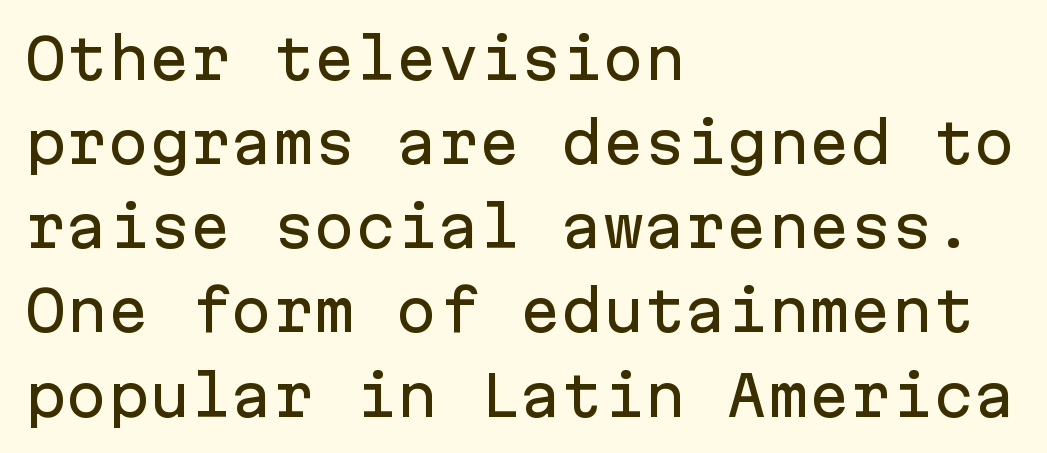
Q: Is the text italic (slanted)? A: No, it is upright.
Q: Is the typeface a serif or a sans-serif typeface? A: Sans-serif.
Q: Is the text underlined? A: No.
Q: How is the paragraph aligned? A: Left-aligned.
Q: Is the spacing between letters normal or unusually wide? A: Normal.
Q: Is the spacing between lines tight, normal or loose? A: Normal.
Q: Width (condensed, normal, or wide)? A: Normal.
Q: Stroke contrast? A: Low.
Q: x-height? A: Medium.
Q: Monospaced? A: Yes.
